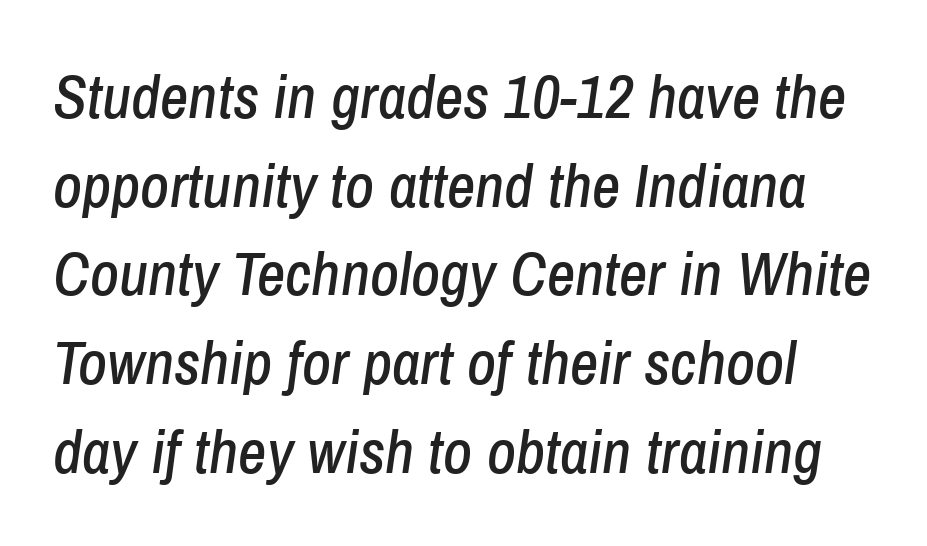
Q: Is the text italic (slanted)? A: Yes, it leans right by about 8 degrees.
Q: Is the text underlined? A: No.
Q: Is the spacing between letters normal or unusually wide? A: Normal.
Q: Is the spacing between lines tight, normal or loose? A: Normal.
Q: Width (condensed, normal, or wide)? A: Condensed.
Q: Stroke contrast? A: Low.
Q: x-height? A: Medium.
Q: Monospaced? A: No.
